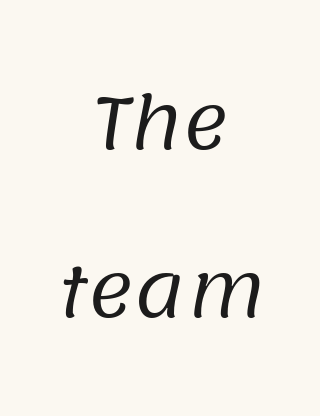
{"serif": "no", "bold": "no", "weight": "regular", "width": "normal", "stroke_contrast": "low", "x_height": "large", "monospaced": "no", "underline": "no", "align": "center", "line_spacing": "loose", "line_spacing_ratio": 2.37, "letter_spacing": "normal", "letter_spacing_em": 0.0, "glyph_px": 71}
